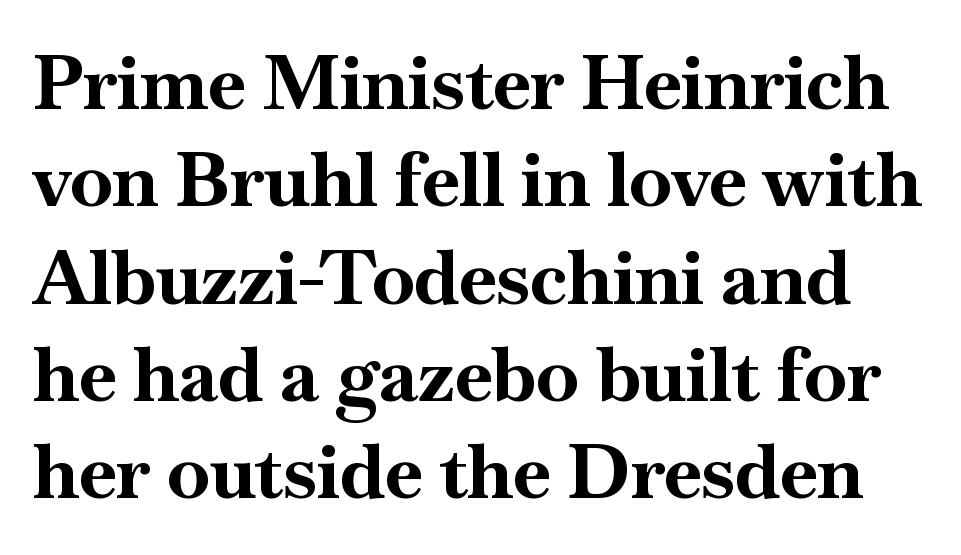
The passage shown is typed in a proportional face where columns would drift. Every letter is thick-stroked: bold, no question. Each new line begins a customary step beneath the previous one. Note: serifs present on the glyphs.
